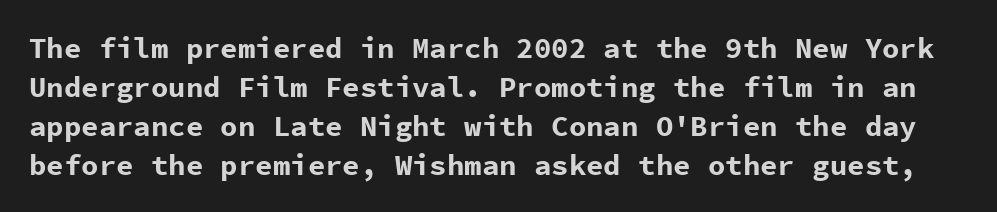
Italic: no, the glyphs are upright roman. Just letters on the line, the space beneath them empty. Does the weight exceed regular? Yes, all the way to bold. Looks like terminal output: every glyph gets an equal slot.
